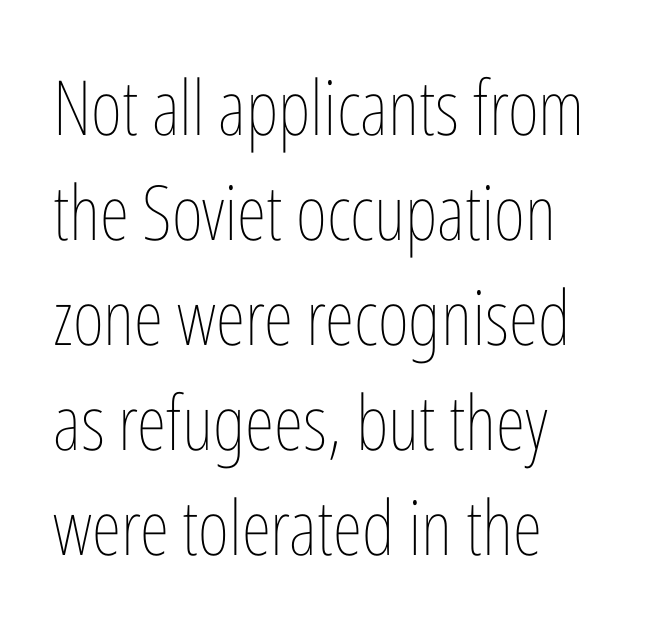
Letter spacing: default. The baseline area is clear. The rendering uses a moderate line-height, typical for paragraphs. Ordinary non-slanted type is in use. Character widths vary here, with narrow letters taking less room than wide ones.
